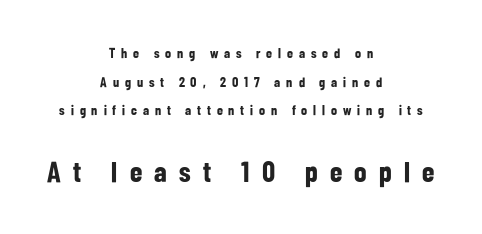
Each glyph is drawn with heavy, bold strokes. Do the characters align in a grid? No, the font is proportional. These lines have a slow, spaced-out rhythm from letter to letter. Unlike a traditional serif, this face leaves its strokes unadorned. Does the bottom block carry the larger type? Yes, it does. The specimen omits any rule beneath the text block's lines.
